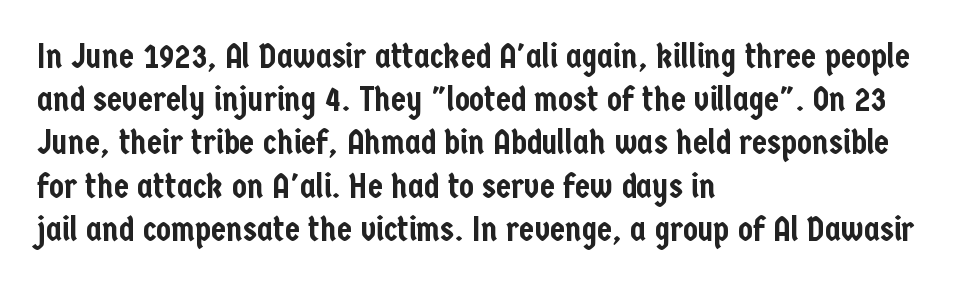
Q: Is the text italic (slanted)? A: No, it is upright.
Q: Is the typeface a serif or a sans-serif typeface? A: Sans-serif.
Q: Is the text underlined? A: No.
Q: How is the paragraph aligned? A: Left-aligned.
Q: Is the spacing between letters normal or unusually wide? A: Normal.
Q: Is the spacing between lines tight, normal or loose? A: Normal.
Q: Width (condensed, normal, or wide)? A: Condensed.
Q: Stroke contrast? A: Low.
Q: x-height? A: Medium.
Q: Monospaced? A: No.
